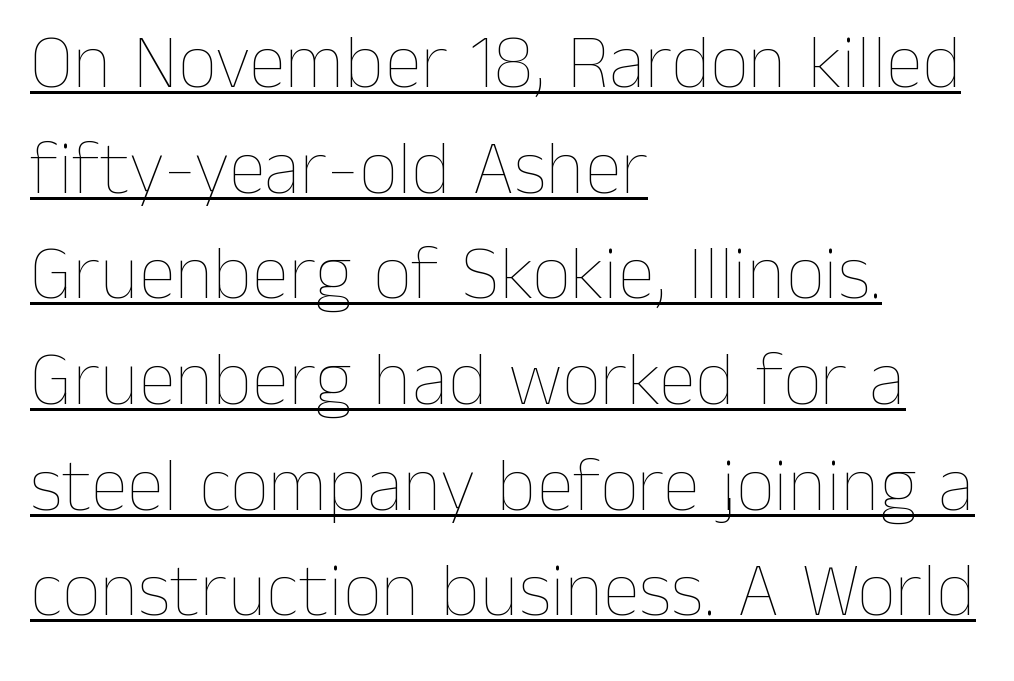
The image shows 76 px thin type, upright; set left-aligned, normal line spacing (1.39x), normal letter spacing, underlined; low stroke contrast and a medium x-height.
